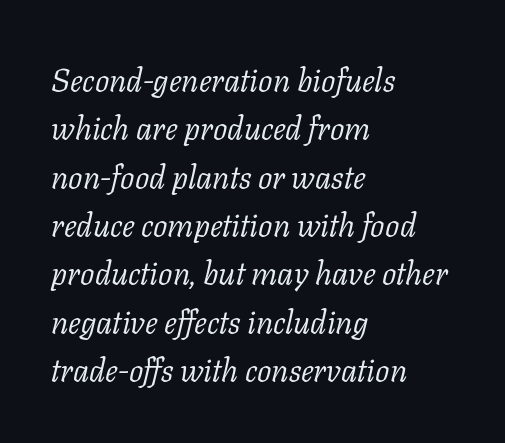
Q: Is the text bold? A: No.
Q: Is the text italic (slanted)? A: Yes, it leans right by about 11 degrees.
Q: Is the typeface a serif or a sans-serif typeface? A: Serif.
Q: Is the text underlined? A: No.
Q: How is the paragraph aligned? A: Left-aligned.
Q: Is the spacing between letters normal or unusually wide? A: Normal.
Q: Is the spacing between lines tight, normal or loose? A: Normal.
Q: Width (condensed, normal, or wide)? A: Normal.
Q: Stroke contrast? A: Low.
Q: x-height? A: Medium.
Q: Monospaced? A: No.
